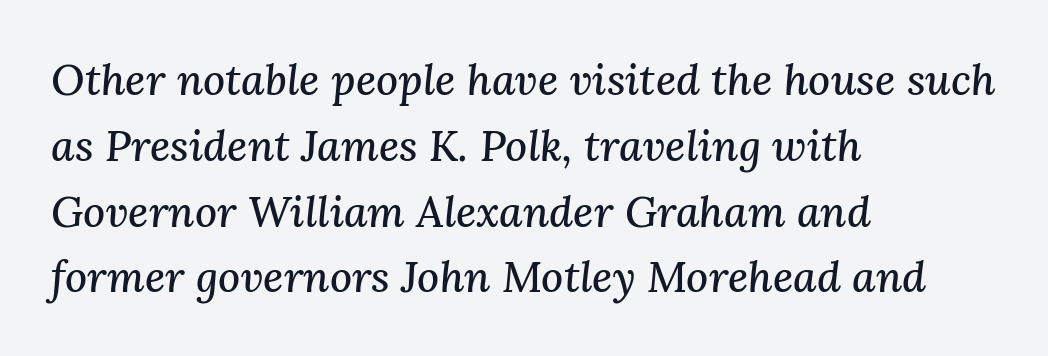
The image shows 43 px serif type, italic (leaning right); set left-aligned, normal line spacing (1.53x), normal letter spacing, not underlined; medium stroke contrast and a medium x-height.
